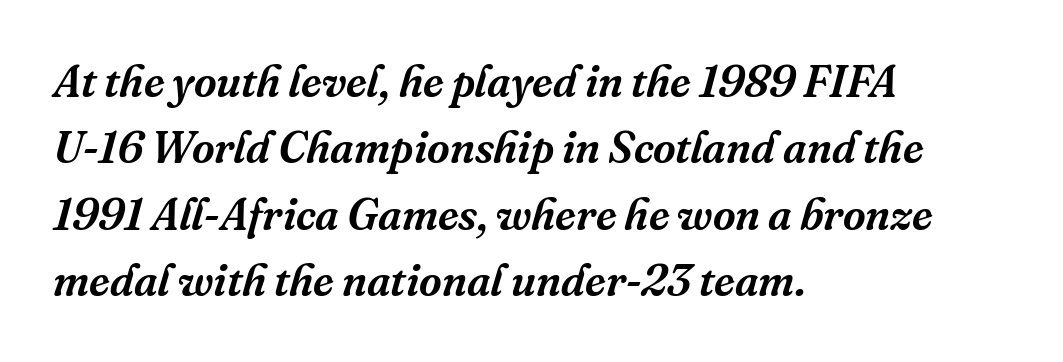
{"serif": "yes", "italic": "yes", "lean": "right", "slant_degrees": 16, "width": "normal", "stroke_contrast": "medium", "x_height": "medium", "monospaced": "no", "underline": "no", "align": "left", "line_spacing": "normal", "line_spacing_ratio": 1.51, "letter_spacing": "normal", "letter_spacing_em": 0.0, "glyph_px": 44}
